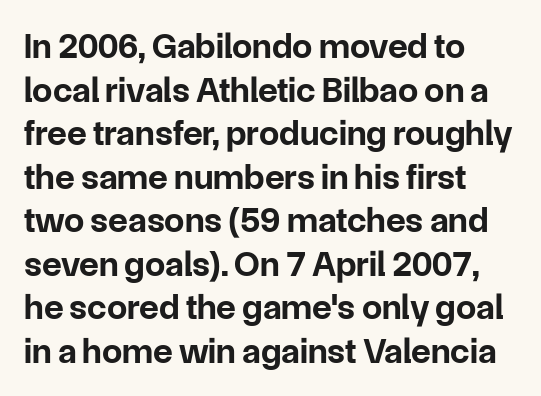
Which margin do the lines hug? The left one — the right edge is uneven. The typeface chosen for these lines omits serifs. Lines of text with bare space underneath. Typographic density is high because the face is bold. Ascenders rise straight up at ninety degrees. Tracking value appears to be zero — textbook default spacing.
